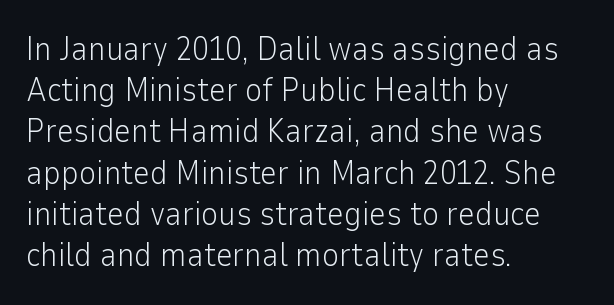
{"serif": "no", "italic": "no", "bold": "no", "weight": "light", "width": "normal", "stroke_contrast": "low", "x_height": "medium", "monospaced": "no", "underline": "no", "align": "left", "line_spacing": "normal", "line_spacing_ratio": 1.25, "letter_spacing": "normal", "letter_spacing_em": 0.0, "glyph_px": 33}
